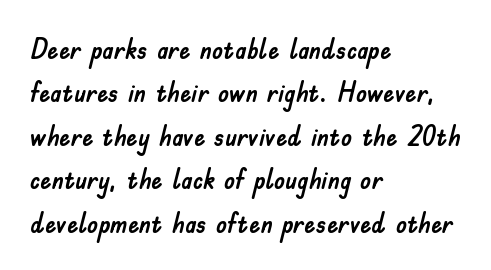
Q: Is the text italic (slanted)? A: Yes.
Q: Is the typeface a serif or a sans-serif typeface? A: Sans-serif.
Q: Is the text underlined? A: No.
Q: How is the paragraph aligned? A: Left-aligned.
Q: Is the spacing between letters normal or unusually wide? A: Normal.
Q: Is the spacing between lines tight, normal or loose? A: Normal.
Q: Width (condensed, normal, or wide)? A: Normal.
Q: Stroke contrast? A: Low.
Q: x-height? A: Small.
Q: Monospaced? A: No.
